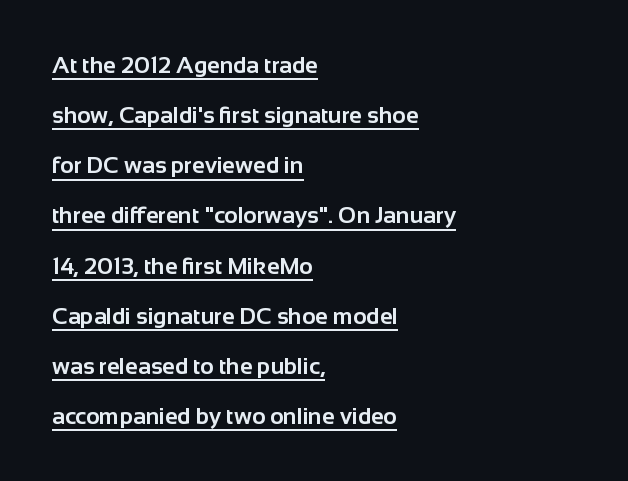
The image shows 23 px bold type, upright; set left-aligned, loose line spacing (2.18x), normal letter spacing, underlined.
